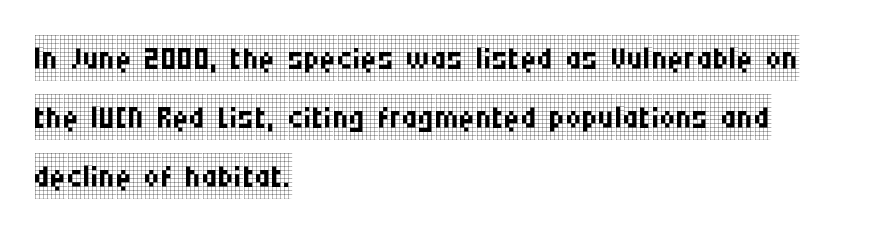
Q: Is the text bold? A: No.
Q: Is the text italic (slanted)? A: No, it is upright.
Q: Is the typeface a serif or a sans-serif typeface? A: Serif.
Q: Is the text underlined? A: No.
Q: How is the paragraph aligned? A: Left-aligned.
Q: Is the spacing between letters normal or unusually wide? A: Normal.
Q: Is the spacing between lines tight, normal or loose? A: Normal.
Q: Width (condensed, normal, or wide)? A: Condensed.
Q: Stroke contrast? A: Low.
Q: x-height? A: Large.
Q: Monospaced? A: No.
